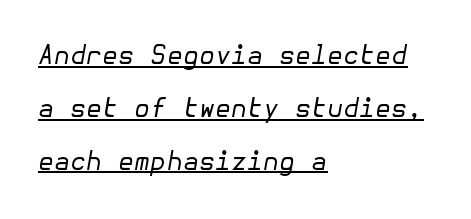
The image shows 26 px text type, italic (leaning right); set left-aligned, loose line spacing (2.03x), normal letter spacing, underlined.
